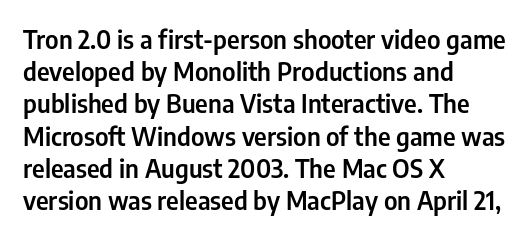
The image shows 25 px text type, upright; set left-aligned, normal line spacing (1.29x), normal letter spacing, not underlined.
